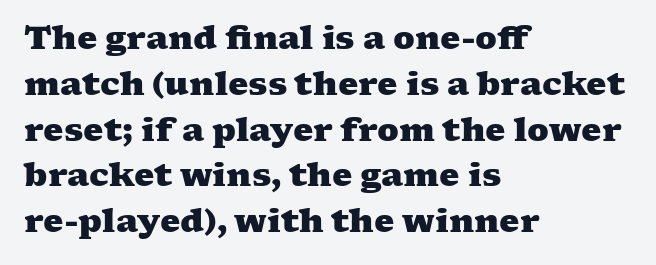
The image shows 32 px heavy, wide serif type; set left-aligned, normal line spacing (1.43x), normal letter spacing, not underlined; medium stroke contrast and a medium x-height.
